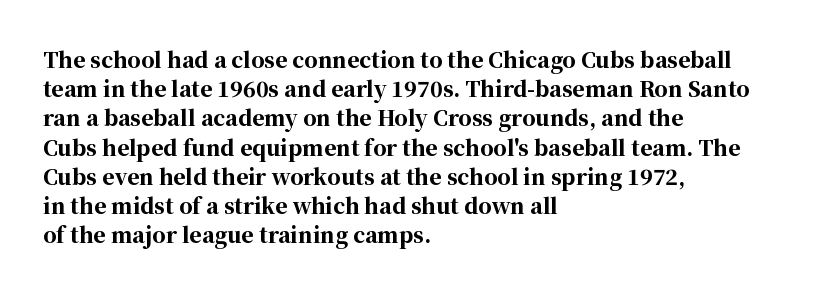
Q: Is the text bold? A: Yes.
Q: Is the text italic (slanted)? A: No, it is upright.
Q: Is the text underlined? A: No.
Q: How is the paragraph aligned? A: Left-aligned.
Q: Is the spacing between letters normal or unusually wide? A: Normal.
Q: Is the spacing between lines tight, normal or loose? A: Normal.
